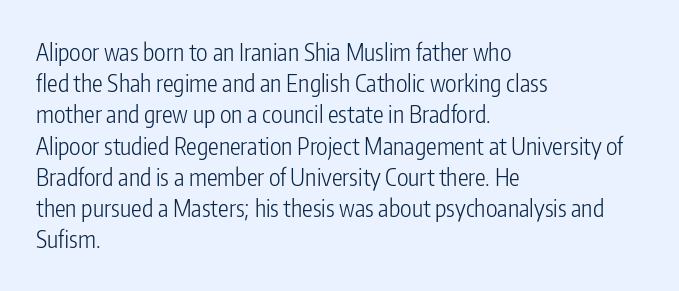
{"italic": "no", "bold": "no", "underline": "no", "align": "left", "line_spacing": "normal", "line_spacing_ratio": 1.3, "letter_spacing": "normal", "letter_spacing_em": 0.0, "glyph_px": 24}
